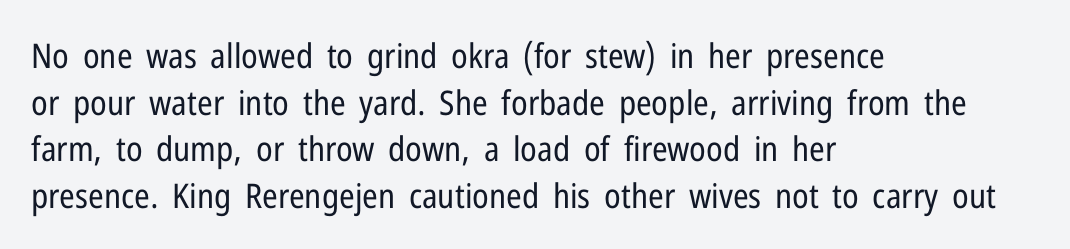
Q: Is the text bold? A: No.
Q: Is the text italic (slanted)? A: No, it is upright.
Q: Is the typeface a serif or a sans-serif typeface? A: Sans-serif.
Q: Is the text underlined? A: No.
Q: How is the paragraph aligned? A: Left-aligned.
Q: Is the spacing between letters normal or unusually wide? A: Normal.
Q: Is the spacing between lines tight, normal or loose? A: Normal.
Q: Width (condensed, normal, or wide)? A: Condensed.
Q: Stroke contrast? A: Low.
Q: x-height? A: Medium.
Q: Monospaced? A: No.
